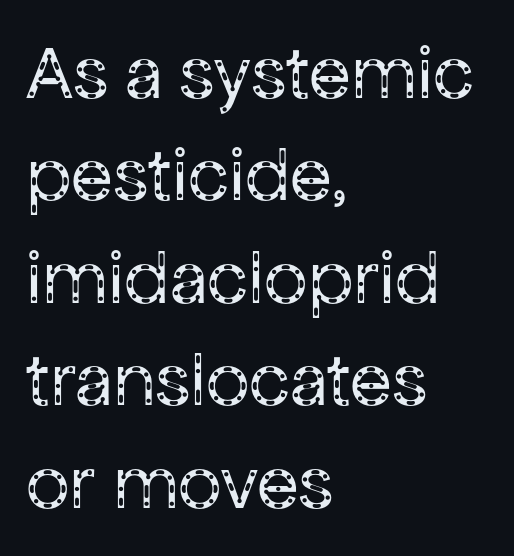
{"serif": "no", "italic": "no", "bold": "no", "weight": "regular", "width": "normal", "stroke_contrast": "low", "x_height": "medium", "monospaced": "no", "underline": "no", "align": "left", "line_spacing": "normal", "line_spacing_ratio": 1.33, "letter_spacing": "normal", "letter_spacing_em": 0.0, "glyph_px": 77}
